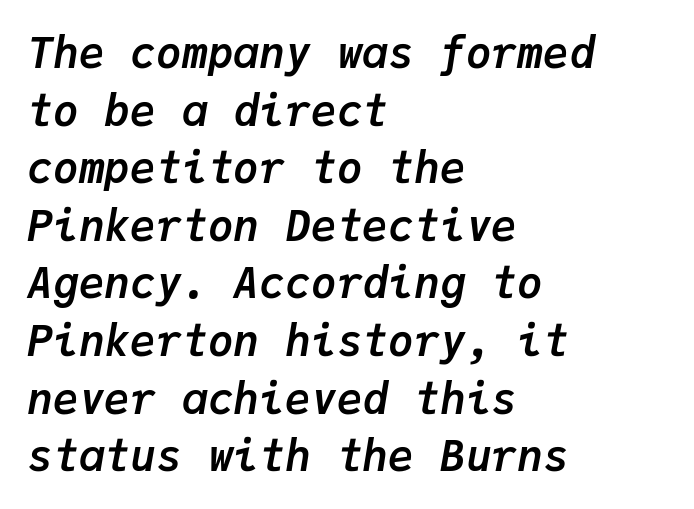
{"italic": "yes", "lean": "right", "slant_degrees": 9, "bold": "yes", "weight": "semibold", "width": "normal", "stroke_contrast": "low", "x_height": "medium", "monospaced": "yes", "underline": "no", "align": "left", "line_spacing": "normal", "line_spacing_ratio": 1.34, "letter_spacing": "normal", "letter_spacing_em": 0.0, "glyph_px": 43}
